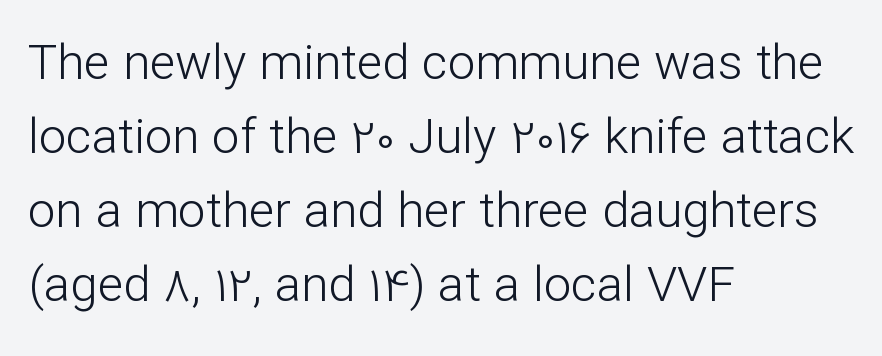
Q: Is the text bold? A: No.
Q: Is the text italic (slanted)? A: No, it is upright.
Q: Is the typeface a serif or a sans-serif typeface? A: Sans-serif.
Q: Is the text underlined? A: No.
Q: How is the paragraph aligned? A: Left-aligned.
Q: Is the spacing between letters normal or unusually wide? A: Normal.
Q: Is the spacing between lines tight, normal or loose? A: Normal.
Q: Width (condensed, normal, or wide)? A: Normal.
Q: Stroke contrast? A: Low.
Q: x-height? A: Medium.
Q: Monospaced? A: No.
